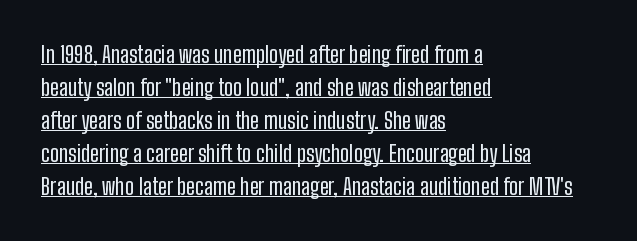
The image shows 22 px text type, upright; set left-aligned, normal line spacing (1.5x), normal letter spacing, underlined.
